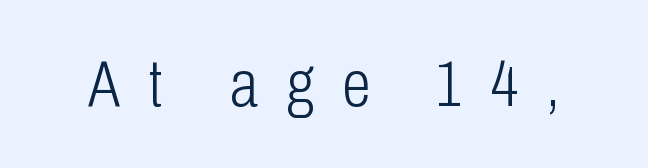
{"serif": "no", "italic": "no", "bold": "no", "weight": "light", "width": "condensed", "stroke_contrast": "low", "x_height": "medium", "monospaced": "no", "underline": "no", "letter_spacing": "wide", "letter_spacing_em": 0.44, "glyph_px": 65}
